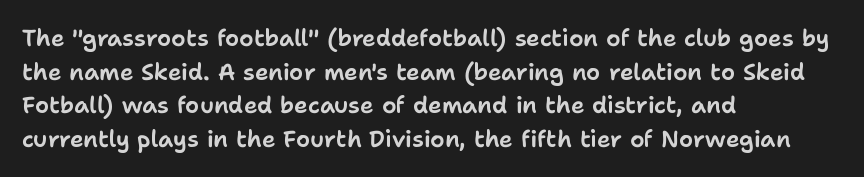
Notice how the passage keeps a crisp vertical edge on the left only. Ascenders rise straight up at ninety degrees. The passage shown is not underscored anywhere. Tracking value appears to be zero — textbook default spacing.
